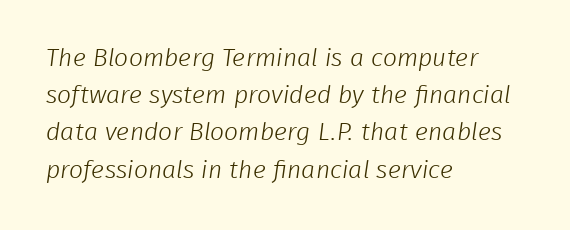
{"bold": "no", "underline": "no", "align": "left", "line_spacing": "normal", "line_spacing_ratio": 1.49, "letter_spacing": "normal", "letter_spacing_em": 0.0, "glyph_px": 25}
